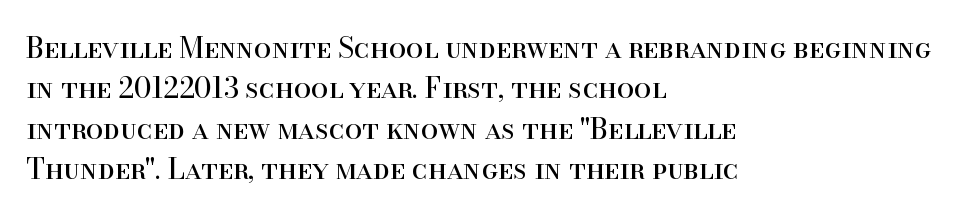
The image shows 28 px regular-weight serif type, upright; set left-aligned, normal line spacing (1.44x), normal letter spacing, not underlined; high stroke contrast and a small x-height.
